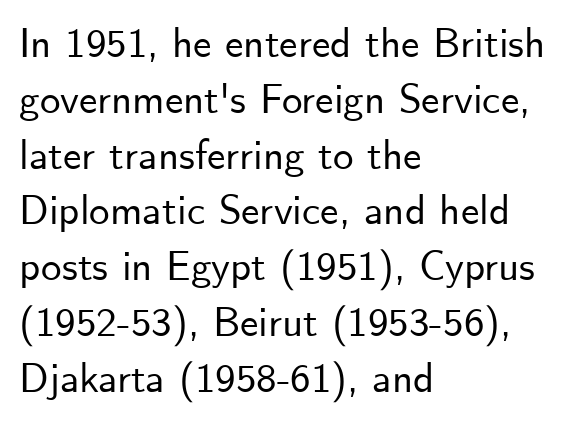
{"serif": "no", "italic": "no", "width": "normal", "stroke_contrast": "low", "x_height": "small", "monospaced": "no", "underline": "no", "align": "left", "line_spacing": "normal", "line_spacing_ratio": 1.36, "letter_spacing": "normal", "letter_spacing_em": 0.0, "glyph_px": 41}
